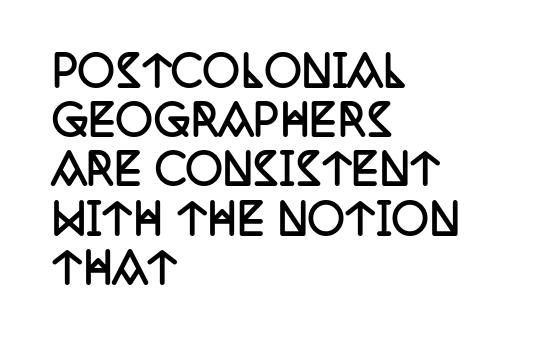
Q: Is the text bold? A: Yes.
Q: Is the text italic (slanted)? A: No, it is upright.
Q: Is the typeface a serif or a sans-serif typeface? A: Serif.
Q: Is the text underlined? A: No.
Q: How is the paragraph aligned? A: Left-aligned.
Q: Is the spacing between letters normal or unusually wide? A: Normal.
Q: Width (condensed, normal, or wide)? A: Condensed.
Q: Stroke contrast? A: Low.
Q: x-height? A: Large.
Q: Monospaced? A: No.
